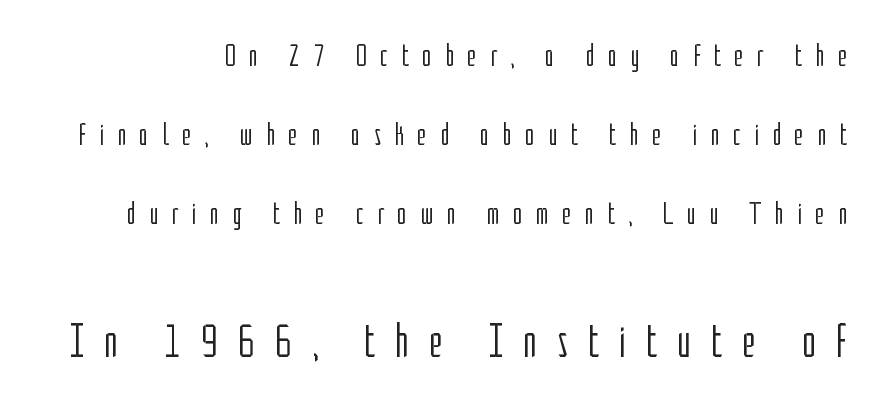
The image shows 48 px light, condensed sans-serif type, upright; set loose line spacing (2.47x), unusually wide letter spacing (+0.41 em), not underlined; the second (bottom) block is 1.5x larger; low stroke contrast and a medium x-height.
